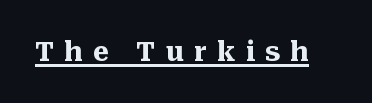
Q: Is the text bold? A: Yes.
Q: Is the text italic (slanted)? A: No, it is upright.
Q: Is the text underlined? A: Yes.
Q: Is the spacing between letters normal or unusually wide? A: Unusually wide.
